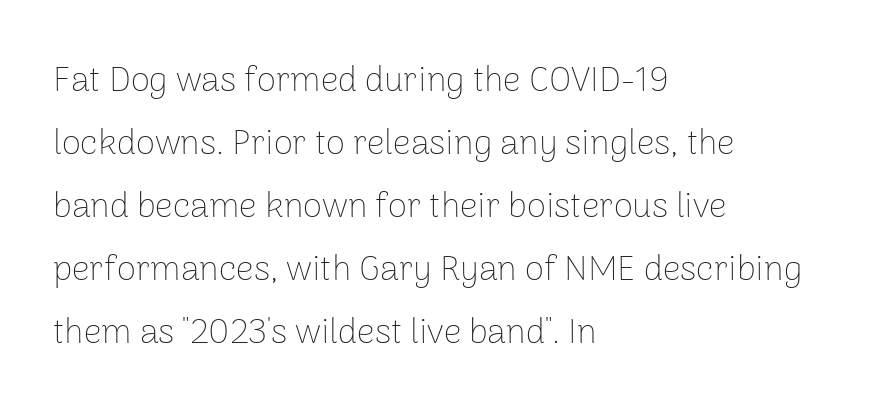
The weight tops out at a normal text grade. The passage shown has conventional tracking throughout. Do the characters align in a grid? No, the font is proportional. Short and long lines alike share a common starting point at left. The lettering holds an erect, upright posture throughout.
